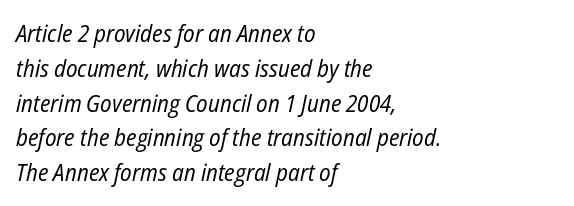
The setting favours the left margin, as ordinary paragraphs usually do. Yep, that's italic — everything's leaning. The glyphs are unaccompanied by any horizontal stroke below them. The rows are spaced the way most documents space them. The strokes are not fattened; the text isn't bold. Glyph-to-glyph distance matches everyday printed text.
